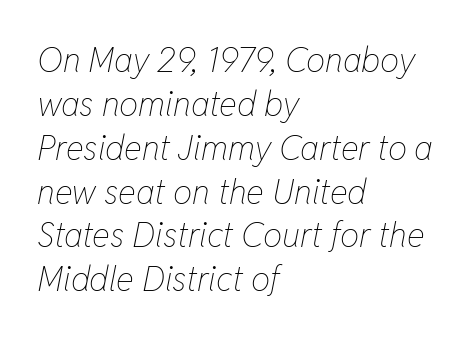
Tall strokes in this sample are angled rather than plumb. Short note: letters normally spaced. Horizontal alignment here is leftward, the default for most running prose. A clean baseline with only descenders dipping below it. Evenly set lines give the paragraph a standard silhouette. The typeface has the unassuming heft of standard copy or less.
